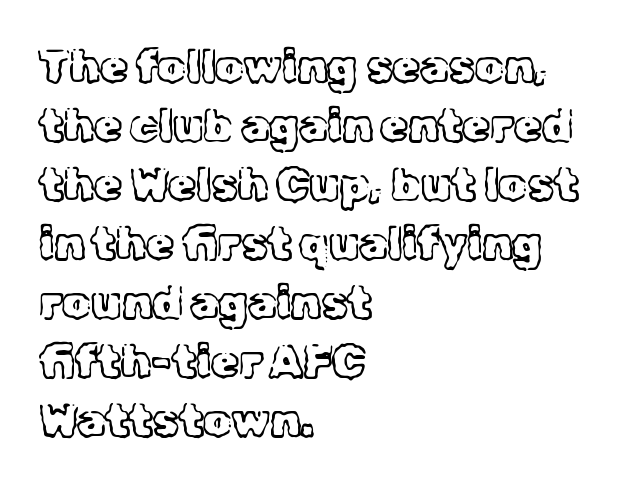
The image shows 45 px light serif type, upright; set left-aligned, normal line spacing (1.31x), normal letter spacing, not underlined; a medium x-height.
